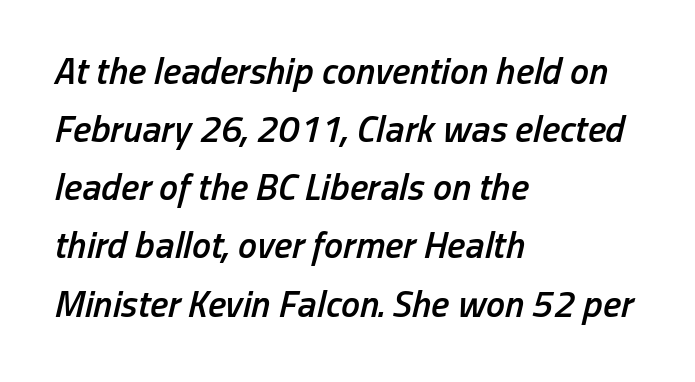
Every character sits at an angle, as italics do. Each line starts at the same left margin while the right side varies. Default kerning and tracking; the words read as compact shapes. Compared with typical paragraphs, the rows here are spaced about the same. Anything drawn beneath the words? Only blank space. Set as a demibold, roughly 600 on the weight scale.
